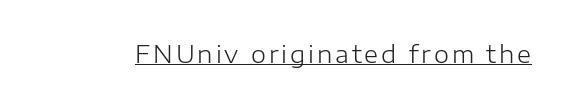
This reads as an unemphasized weight, regular at the heaviest. A typographer would call this underscored text. Posture: upright roman.
